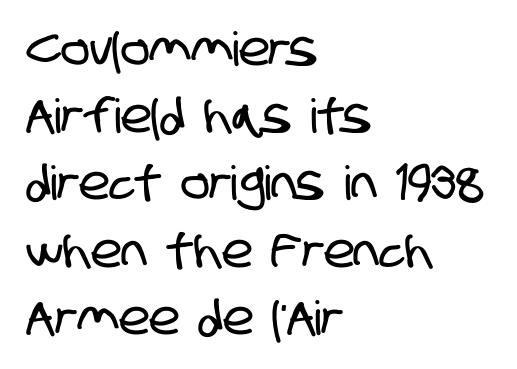
Q: Is the typeface a serif or a sans-serif typeface? A: Sans-serif.
Q: Is the text underlined? A: No.
Q: How is the paragraph aligned? A: Left-aligned.
Q: Is the spacing between letters normal or unusually wide? A: Normal.
Q: Is the spacing between lines tight, normal or loose? A: Normal.
Q: Width (condensed, normal, or wide)? A: Condensed.
Q: Stroke contrast? A: Low.
Q: x-height? A: Large.
Q: Monospaced? A: No.
